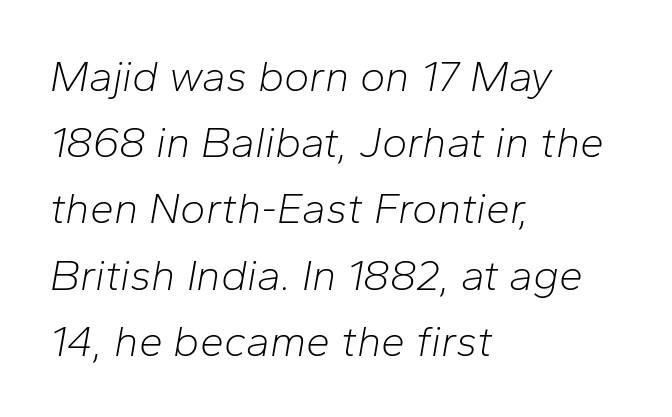
The image shows 43 px light type, italic (leaning right); set left-aligned, normal line spacing (1.54x), normal letter spacing, not underlined; low stroke contrast and a medium x-height.
